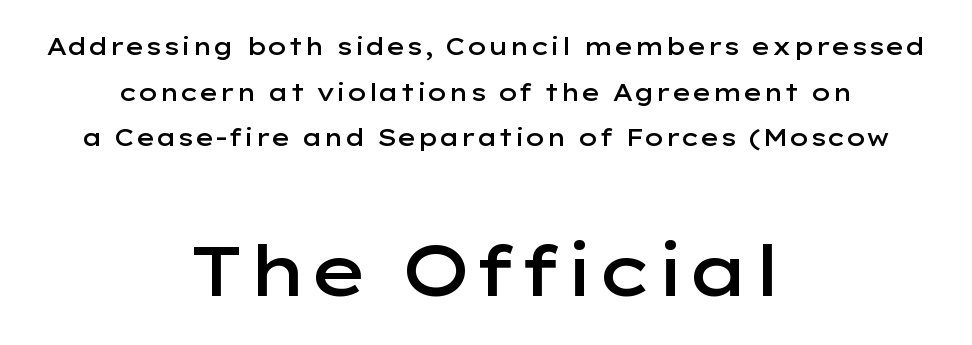
Q: Is the text bold? A: Semi-bold.
Q: Is the text italic (slanted)? A: No, it is upright.
Q: Is the typeface a serif or a sans-serif typeface? A: Sans-serif.
Q: Is the text underlined? A: No.
Q: How is the paragraph aligned? A: Centered.
Q: Is the spacing between letters normal or unusually wide? A: Normal.
Q: Is the spacing between lines tight, normal or loose? A: Loose.
Q: Which block of text is set in a larger size, the first (top) or the second (bottom)? A: The second (bottom) one.
Q: Width (condensed, normal, or wide)? A: Wide.
Q: Stroke contrast? A: Low.
Q: x-height? A: Medium.
Q: Monospaced? A: No.
